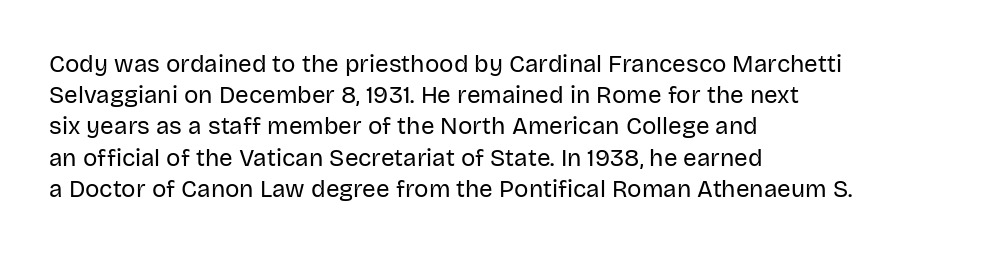
The image shows 24 px text type, upright; set left-aligned, normal line spacing (1.3x), normal letter spacing, not underlined.
